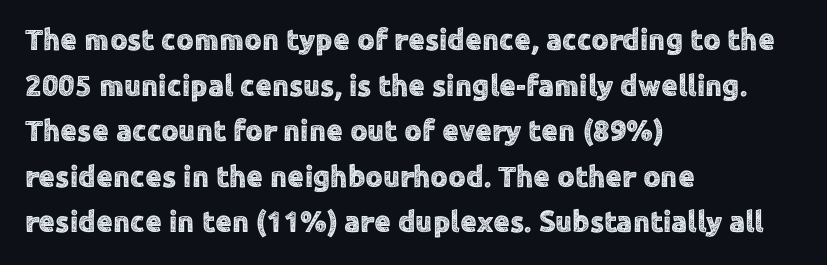
Q: Is the text italic (slanted)? A: No, it is upright.
Q: Is the typeface a serif or a sans-serif typeface? A: Sans-serif.
Q: Is the text underlined? A: No.
Q: How is the paragraph aligned? A: Left-aligned.
Q: Is the spacing between letters normal or unusually wide? A: Normal.
Q: Is the spacing between lines tight, normal or loose? A: Normal.
Q: Width (condensed, normal, or wide)? A: Normal.
Q: x-height? A: Medium.
Q: Monospaced? A: No.
